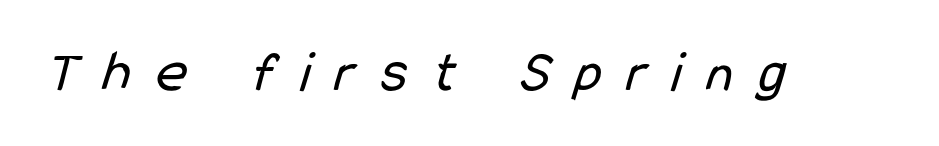
The image shows 59 px regular-weight, condensed sans-serif type; set unusually wide letter spacing (+0.43 em), not underlined; low stroke contrast and a medium x-height.
